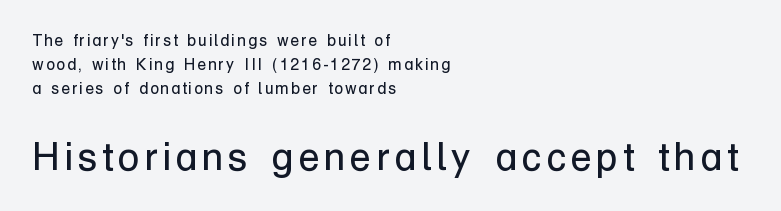
Q: Is the text bold? A: No.
Q: Is the text italic (slanted)? A: No, it is upright.
Q: Is the typeface a serif or a sans-serif typeface? A: Sans-serif.
Q: Is the text underlined? A: No.
Q: How is the paragraph aligned? A: Left-aligned.
Q: Is the spacing between lines tight, normal or loose? A: Normal.
Q: Which block of text is set in a larger size, the first (top) or the second (bottom)? A: The second (bottom) one.
Q: Width (condensed, normal, or wide)? A: Normal.
Q: Stroke contrast? A: Low.
Q: x-height? A: Medium.
Q: Monospaced? A: No.
